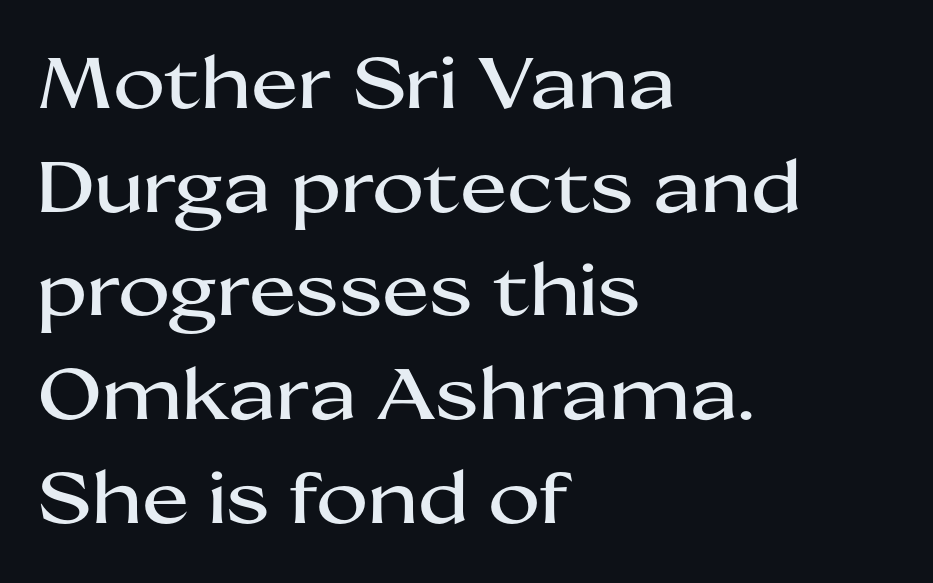
The typography opts for an upright posture over an oblique one. Varying glyph widths throughout — classic text-font behaviour. Underlining? Definitely not there. The lines are quadded left.
